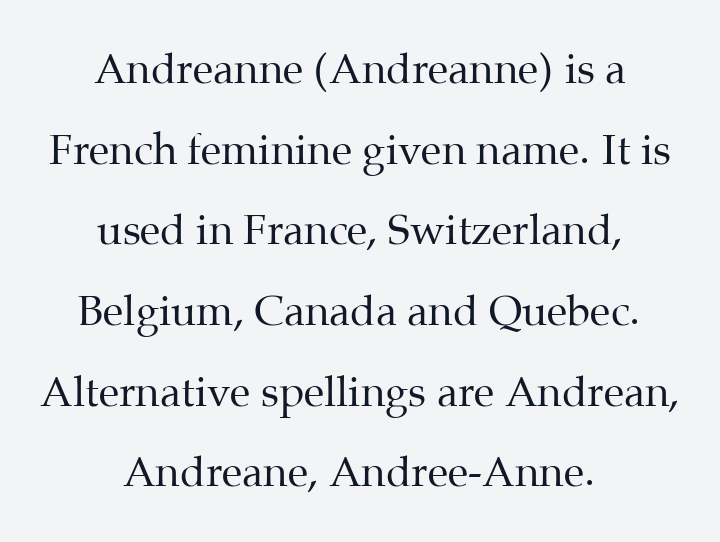
Q: Is the text bold? A: No.
Q: Is the text italic (slanted)? A: No, it is upright.
Q: Is the typeface a serif or a sans-serif typeface? A: Serif.
Q: Is the text underlined? A: No.
Q: How is the paragraph aligned? A: Centered.
Q: Is the spacing between letters normal or unusually wide? A: Normal.
Q: Is the spacing between lines tight, normal or loose? A: Loose.
Q: Width (condensed, normal, or wide)? A: Normal.
Q: Stroke contrast? A: Medium.
Q: x-height? A: Medium.
Q: Monospaced? A: No.
